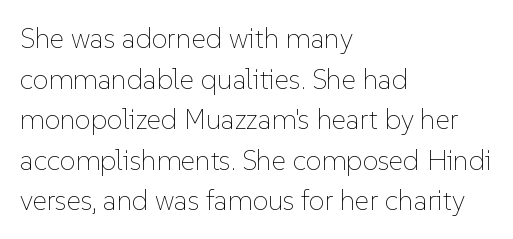
{"italic": "no", "bold": "no", "weight": "thin", "width": "normal", "stroke_contrast": "low", "x_height": "medium", "monospaced": "no", "underline": "no", "align": "left", "line_spacing": "normal", "line_spacing_ratio": 1.45, "letter_spacing": "normal", "letter_spacing_em": 0.0, "glyph_px": 28}
